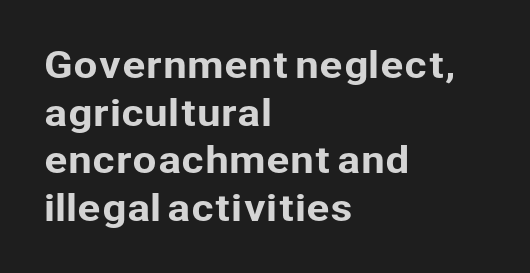
Q: Is the text italic (slanted)? A: No, it is upright.
Q: Is the typeface a serif or a sans-serif typeface? A: Sans-serif.
Q: Is the text underlined? A: No.
Q: How is the paragraph aligned? A: Left-aligned.
Q: Is the spacing between letters normal or unusually wide? A: Normal.
Q: Is the spacing between lines tight, normal or loose? A: Normal.
Q: Width (condensed, normal, or wide)? A: Normal.
Q: Stroke contrast? A: Low.
Q: x-height? A: Medium.
Q: Monospaced? A: No.
